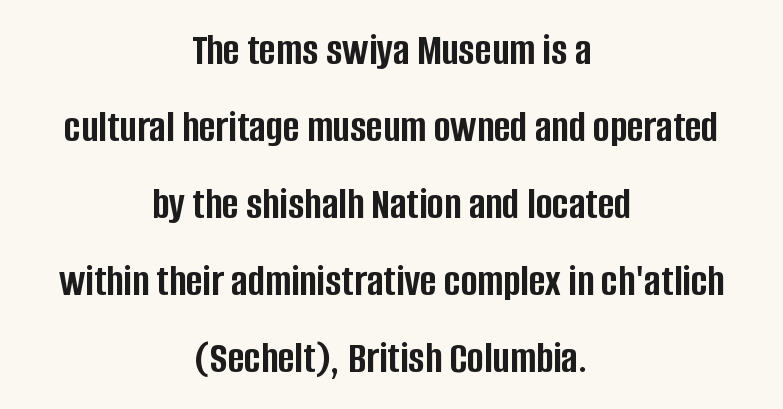
The image shows 45 px semibold, condensed sans-serif type, upright; set centered, line spacing 1.71x, normal letter spacing, not underlined; low stroke contrast and a large x-height.
